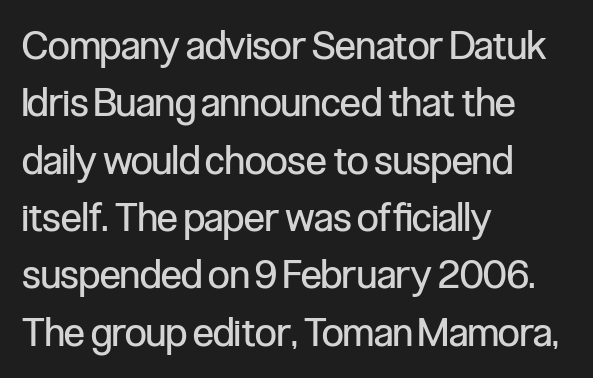
The area under the type is left untouched. Rows of type keep a routine distance in the vertical direction. Tall strokes in this sample are plumb rather than angled. These lines are rendered in a variable-pitch font. Observe the absence of serifs on each vertical stroke in this sample. Caption: face not bold, strokes unweighted.
